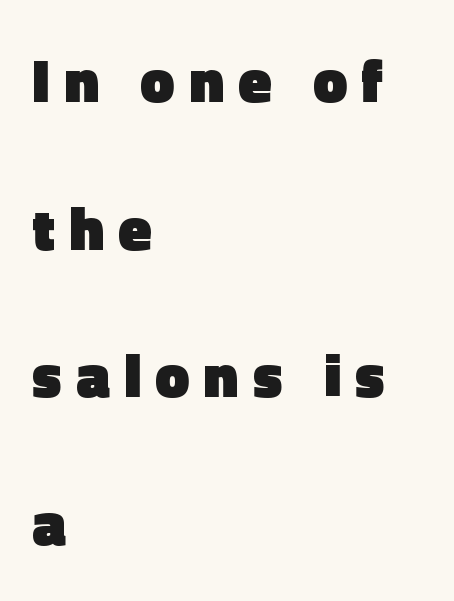
Lines of text with bare space underneath. Note the varied advance widths — an 'i' is clearly narrower than an 'm'. Between one letter and the next there's a generous, obvious gap. The paragraph shown leans on its left margin.
